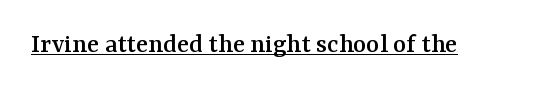
Somebody hit Ctrl+U on this one — the words are underlined. Unlike italic type, these characters show no tilt at all. Letterform terminals end in serifs throughout the passage. The face used here is proportionally spaced, like ordinary book or web type. The letterforms sit shoulder to shoulder at normal distance.
